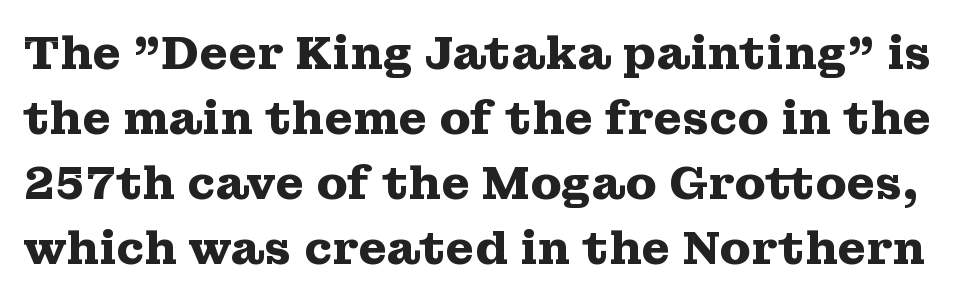
The image shows 46 px heavy, wide serif type, upright; set normal line spacing (1.41x), normal letter spacing, not underlined; medium stroke contrast and a medium x-height.
